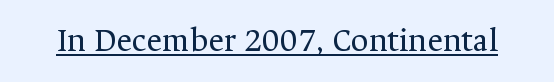
The image shows 34 px regular-weight serif type, upright; set normal letter spacing, underlined; medium stroke contrast and a medium x-height.
